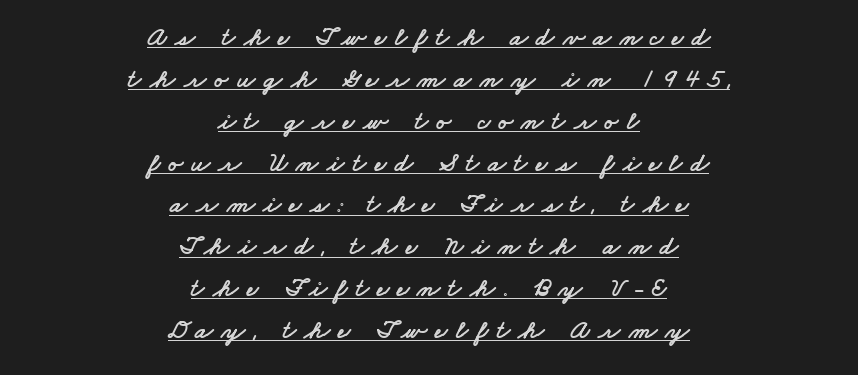
The image shows 26 px text type; set centered, normal line spacing (1.61x), unusually wide letter spacing (+0.32 em), underlined.
